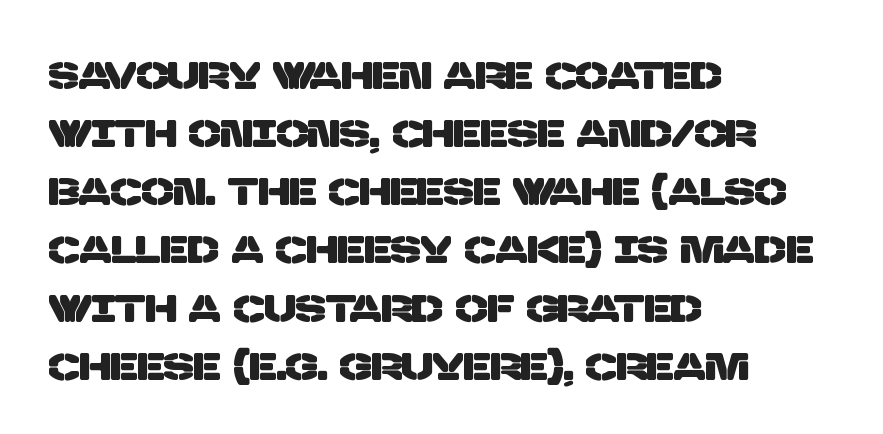
Q: Is the typeface a serif or a sans-serif typeface? A: Sans-serif.
Q: Is the text underlined? A: No.
Q: How is the paragraph aligned? A: Left-aligned.
Q: Is the spacing between letters normal or unusually wide? A: Normal.
Q: Is the spacing between lines tight, normal or loose? A: Normal.
Q: Width (condensed, normal, or wide)? A: Normal.
Q: Stroke contrast? A: Low.
Q: x-height? A: Large.
Q: Monospaced? A: No.
